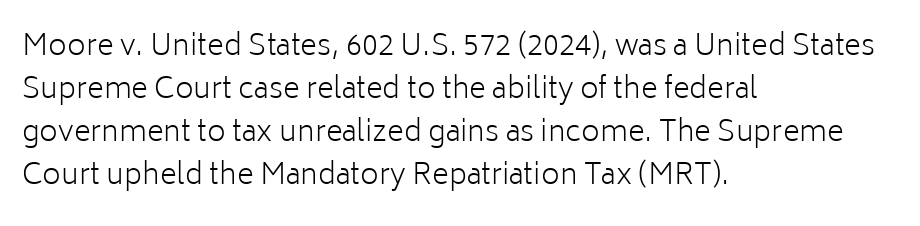
{"serif": "no", "italic": "no", "bold": "no", "weight": "light", "width": "normal", "stroke_contrast": "low", "x_height": "medium", "monospaced": "no", "underline": "no", "align": "left", "line_spacing": "normal", "line_spacing_ratio": 1.48, "letter_spacing": "normal", "letter_spacing_em": 0.0, "glyph_px": 29}
